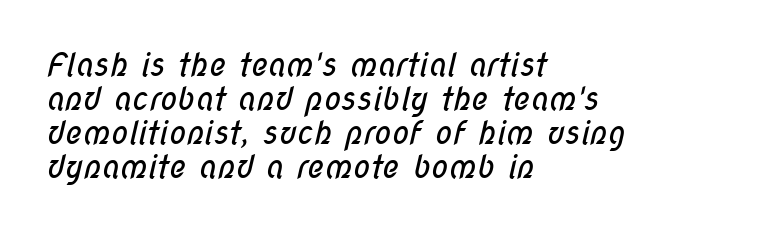
Bare-footed words on every line. Caption: face not bold, strokes unweighted. Reading down the block, your eye returns to a fixed left position each line. Glyph-to-glyph distance matches everyday printed text. The vertical gap from one line to the next is small.
